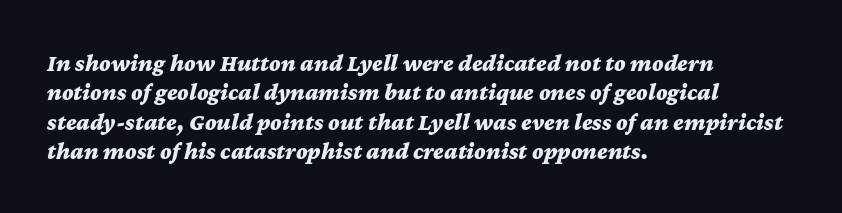
The image shows 24 px bold type, italic (leaning right); set left-aligned, line spacing 1.22x, normal letter spacing, not underlined.
